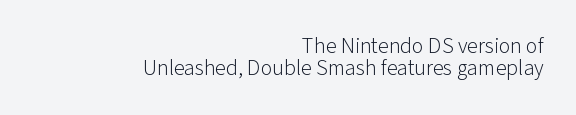
Casual observation: everything's shoved over to the right. Clear beneath every line of the passage. How are the letters spaced? Ordinarily, with no added tracking. The lettering stays uniformly vertical, giving the passage a roman look.
